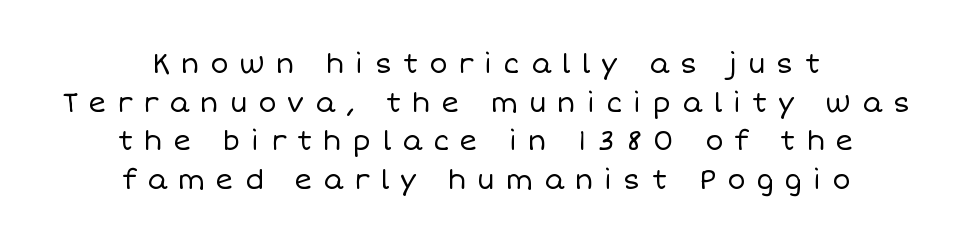
The image shows 27 px text type, upright; set centered, normal line spacing (1.43x), unusually wide letter spacing (+0.4 em), not underlined.
